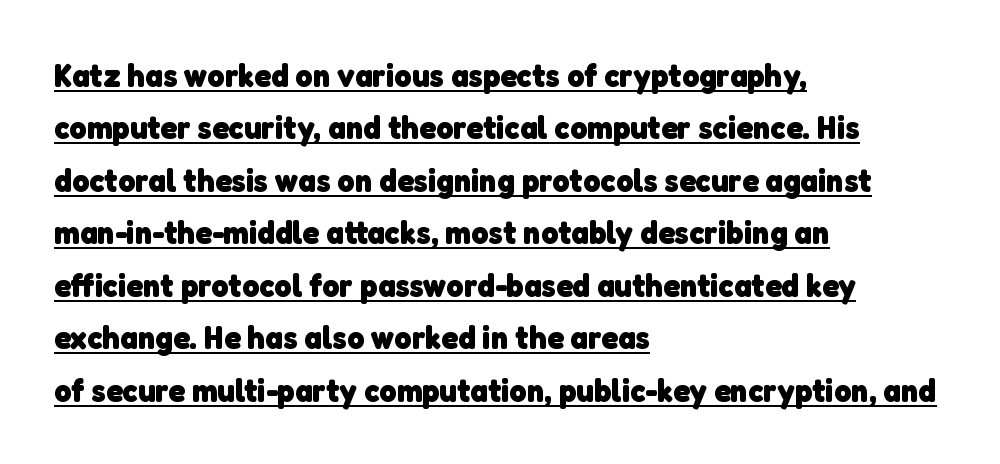
Q: Is the text bold? A: Yes.
Q: Is the typeface a serif or a sans-serif typeface? A: Sans-serif.
Q: Is the text underlined? A: Yes.
Q: How is the paragraph aligned? A: Left-aligned.
Q: Is the spacing between letters normal or unusually wide? A: Normal.
Q: Is the spacing between lines tight, normal or loose? A: Normal.
Q: Width (condensed, normal, or wide)? A: Normal.
Q: Stroke contrast? A: Low.
Q: x-height? A: Medium.
Q: Monospaced? A: No.
